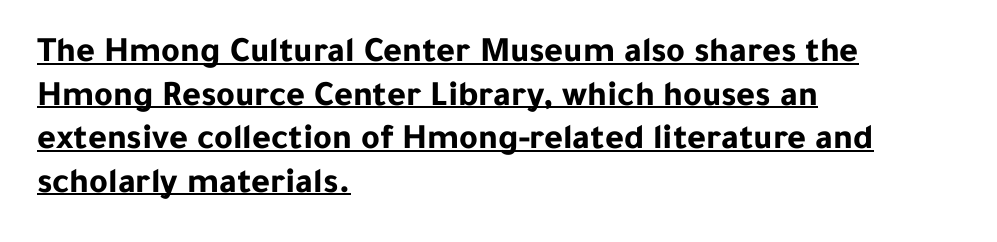
{"serif": "no", "italic": "no", "bold": "yes", "weight": "bold", "width": "normal", "stroke_contrast": "low", "x_height": "medium", "monospaced": "no", "underline": "yes", "align": "left", "line_spacing_ratio": 1.21, "letter_spacing": "normal", "letter_spacing_em": 0.0, "glyph_px": 36}
